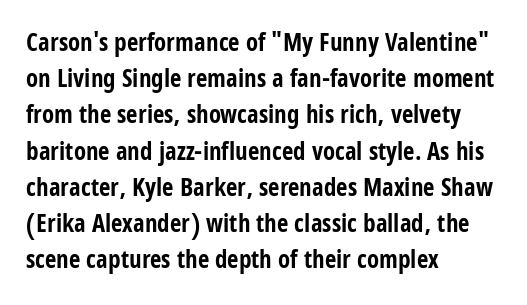
The image shows 25 px bold type, upright; set left-aligned, normal line spacing (1.45x), normal letter spacing, not underlined.
